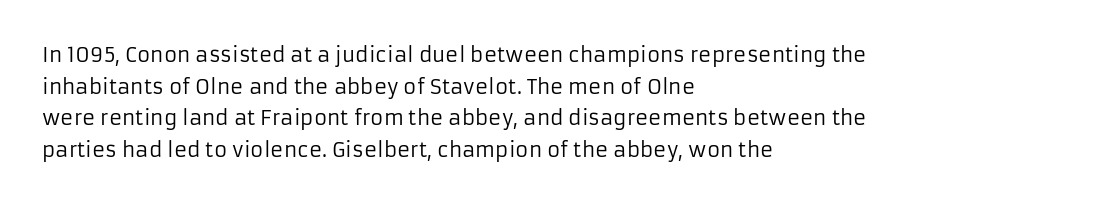
Q: Is the text bold? A: No.
Q: Is the text italic (slanted)? A: No, it is upright.
Q: Is the text underlined? A: No.
Q: How is the paragraph aligned? A: Left-aligned.
Q: Is the spacing between letters normal or unusually wide? A: Normal.
Q: Is the spacing between lines tight, normal or loose? A: Normal.
